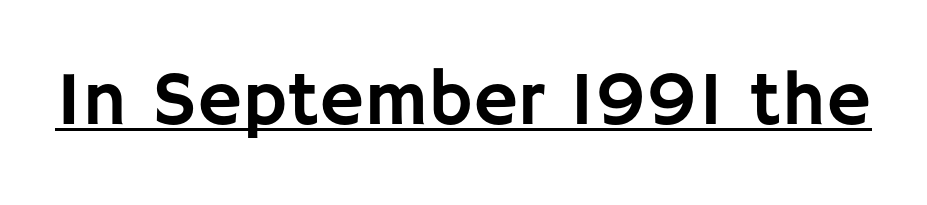
The rendering uses the underline text-decoration. The passage shown is typeset with a sans-serif family. The type sits square on the baseline with zero lean. The horizontal fit of the characters is conventional and even. The rendering uses natural spacing where letterforms have individual widths.
